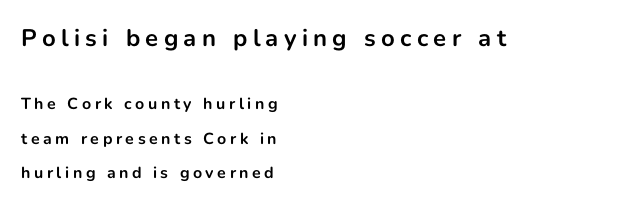
The image shows 24 px bold type, upright; set left-aligned, loose line spacing (2.16x), unusually wide letter spacing (+0.22 em), not underlined; the first (top) block is 1.5x larger.
